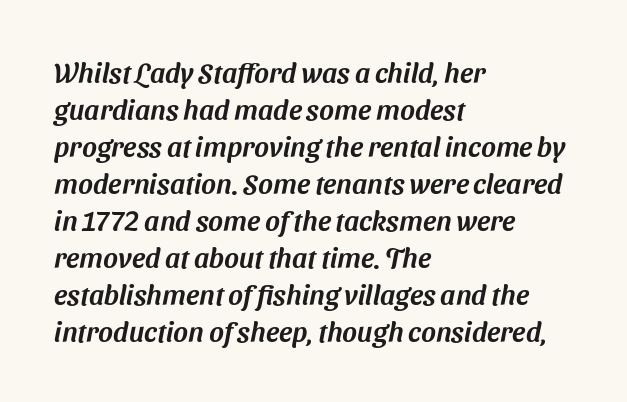
The image shows 28 px sans-serif type; set left-aligned, normal line spacing (1.32x), normal letter spacing, not underlined; medium stroke contrast and a medium x-height.
